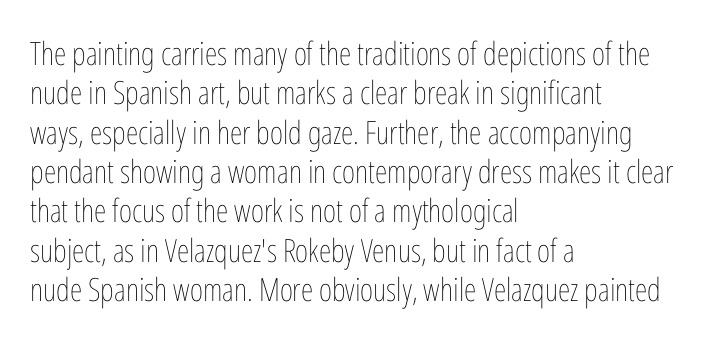
{"italic": "no", "bold": "no", "weight": "thin", "width": "condensed", "stroke_contrast": "low", "x_height": "medium", "monospaced": "no", "underline": "no", "align": "left", "line_spacing_ratio": 1.23, "letter_spacing": "normal", "letter_spacing_em": 0.0, "glyph_px": 32}
